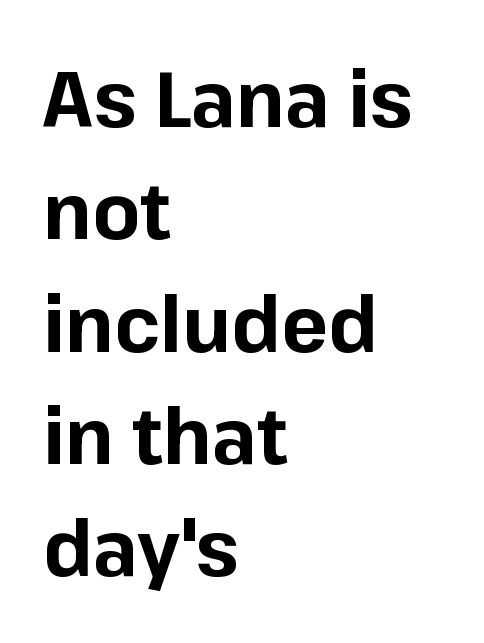
The image shows 78 px bold sans-serif type, upright; set left-aligned, normal line spacing (1.44x), normal letter spacing, not underlined; low stroke contrast and a medium x-height.
